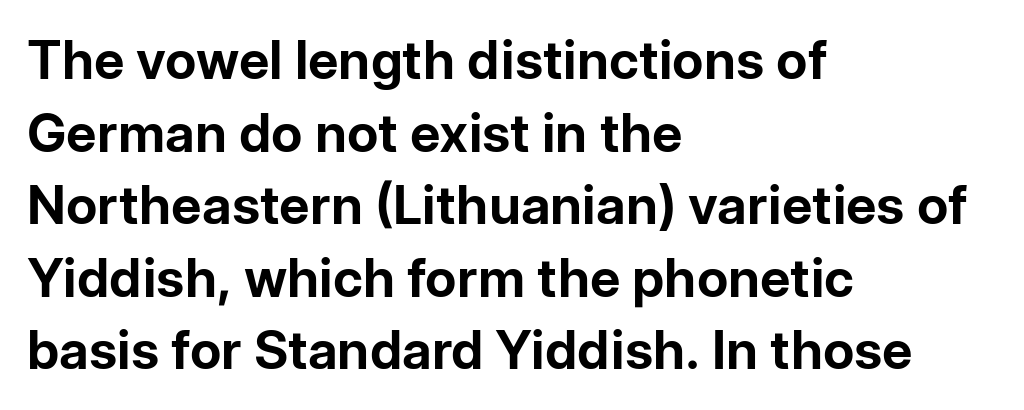
Descenders hang freely into open space. Letter spacing: default. These lines sit exactly where default settings would place them. The rag falls on the right side of this text block. Is this a sans? Yes — the strokes have no serifs. Looks like regular typesetting: each glyph gets only the width it needs.
